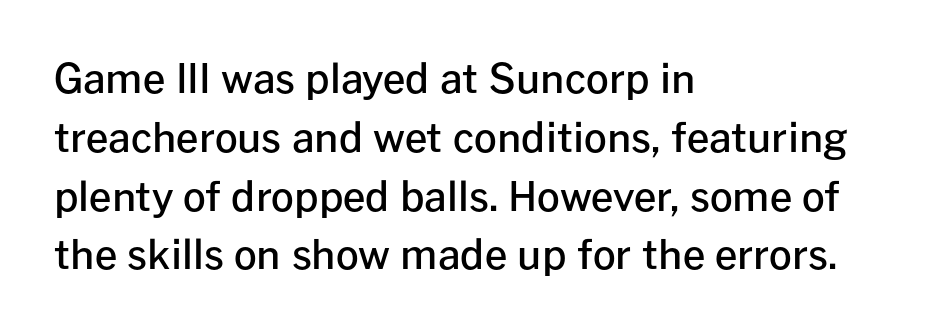
The image shows 40 px semibold sans-serif type, upright; set left-aligned, normal line spacing (1.47x), normal letter spacing, not underlined; low stroke contrast and a medium x-height.
